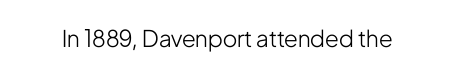
The type is set solid horizontally, with unmodified tracking. Words float on clear page, feet unadorned. A quiet, ordinary-to-light weight characterises the typeface. The type sits square on the baseline with zero lean.
